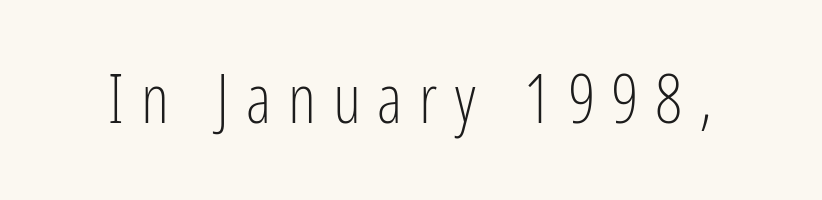
Q: Is the text bold? A: No.
Q: Is the text italic (slanted)? A: No, it is upright.
Q: Is the typeface a serif or a sans-serif typeface? A: Sans-serif.
Q: Is the text underlined? A: No.
Q: Is the spacing between letters normal or unusually wide? A: Unusually wide.
Q: Width (condensed, normal, or wide)? A: Condensed.
Q: Stroke contrast? A: Low.
Q: x-height? A: Medium.
Q: Monospaced? A: No.
